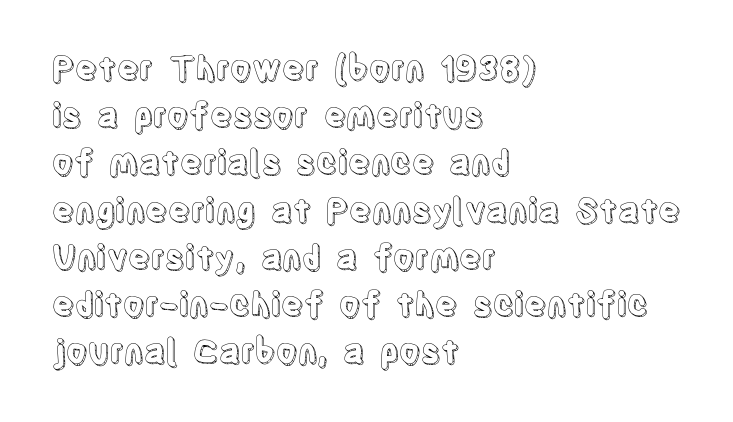
The image shows 33 px condensed type, upright; set left-aligned, normal line spacing (1.43x), normal letter spacing, not underlined; a large x-height.
